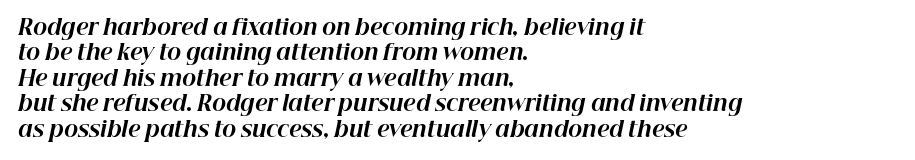
Casual observation: everything's shoved over to the left. Bare-footed words on every line. Emphasis-style slanted type is in use. Between one letter and the next there's only the usual sliver of space.
